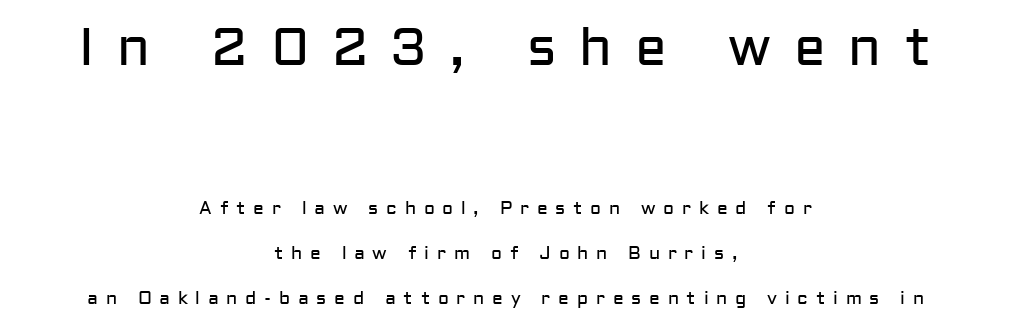
Q: Is the text bold? A: No.
Q: Is the text italic (slanted)? A: No, it is upright.
Q: Is the typeface a serif or a sans-serif typeface? A: Sans-serif.
Q: Is the text underlined? A: No.
Q: How is the paragraph aligned? A: Centered.
Q: Is the spacing between letters normal or unusually wide? A: Unusually wide.
Q: Is the spacing between lines tight, normal or loose? A: Loose.
Q: Which block of text is set in a larger size, the first (top) or the second (bottom)? A: The first (top) one.
Q: Width (condensed, normal, or wide)? A: Normal.
Q: Stroke contrast? A: Low.
Q: x-height? A: Medium.
Q: Monospaced? A: No.
